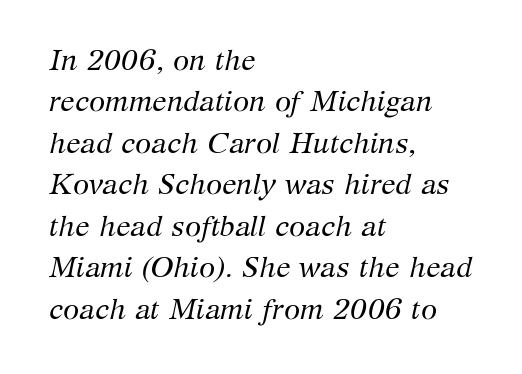
{"serif": "yes", "italic": "yes", "lean": "right", "slant_degrees": 12, "bold": "no", "weight": "regular", "width": "normal", "stroke_contrast": "medium", "x_height": "medium", "monospaced": "no", "underline": "no", "align": "left", "line_spacing": "normal", "line_spacing_ratio": 1.43, "letter_spacing": "normal", "letter_spacing_em": 0.0, "glyph_px": 29}
